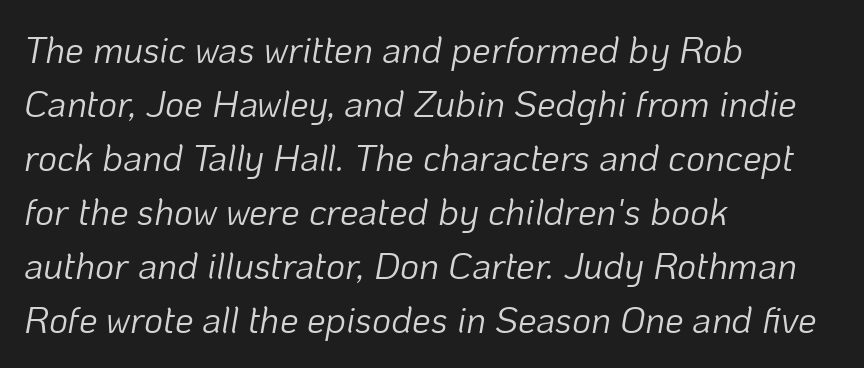
The image shows 37 px light type, italic (leaning right); set left-aligned, normal line spacing (1.46x), normal letter spacing, not underlined; low stroke contrast and a medium x-height.
